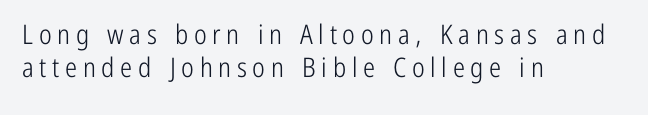
Q: Is the text bold? A: No.
Q: Is the text italic (slanted)? A: No, it is upright.
Q: Is the text underlined? A: No.
Q: How is the paragraph aligned? A: Left-aligned.
Q: Is the spacing between letters normal or unusually wide? A: Unusually wide.
